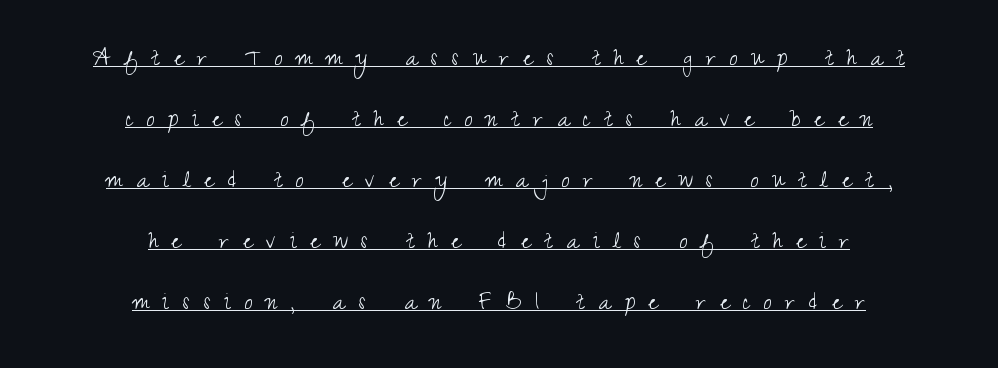
{"serif": "no", "italic": "no", "bold": "no", "weight": "light", "width": "condensed", "stroke_contrast": "medium", "x_height": "small", "monospaced": "no", "underline": "yes", "align": "center", "line_spacing": "loose", "line_spacing_ratio": 2.18, "letter_spacing": "wide", "letter_spacing_em": 0.49, "glyph_px": 28}
